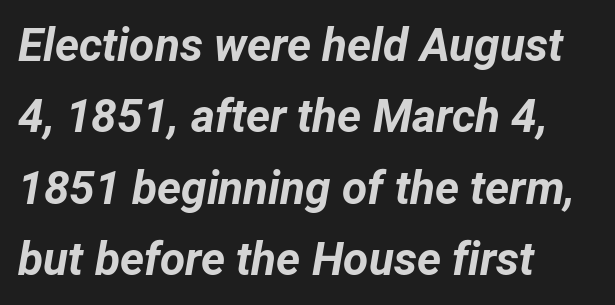
The image shows 46 px bold type, italic (leaning right); set left-aligned, normal line spacing (1.55x), normal letter spacing, not underlined; low stroke contrast and a medium x-height.
